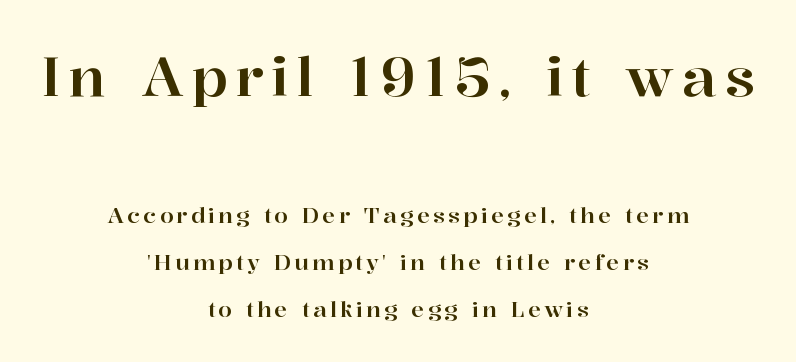
The image shows 55 px serif type, upright; set centered, loose line spacing (2.14x), not underlined; the first (top) block is 2.5x larger; high stroke contrast and a medium x-height.
